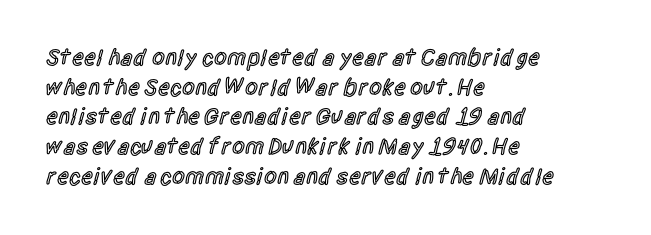
{"bold": "semi", "underline": "no", "align": "left", "line_spacing": "normal", "line_spacing_ratio": 1.29, "letter_spacing": "normal", "letter_spacing_em": 0.0, "glyph_px": 23}
